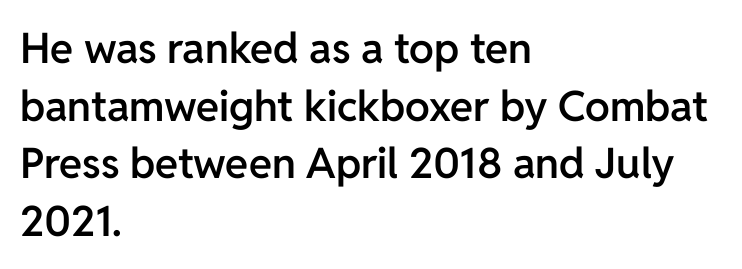
The image shows 42 px semibold sans-serif type, upright; set left-aligned, normal line spacing (1.37x), normal letter spacing, not underlined; low stroke contrast and a medium x-height.
